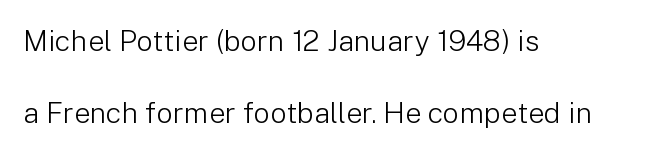
Q: Is the text bold? A: No.
Q: Is the text italic (slanted)? A: No, it is upright.
Q: Is the typeface a serif or a sans-serif typeface? A: Sans-serif.
Q: Is the text underlined? A: No.
Q: How is the paragraph aligned? A: Left-aligned.
Q: Is the spacing between letters normal or unusually wide? A: Normal.
Q: Is the spacing between lines tight, normal or loose? A: Loose.
Q: Width (condensed, normal, or wide)? A: Normal.
Q: Stroke contrast? A: Low.
Q: x-height? A: Medium.
Q: Monospaced? A: No.
